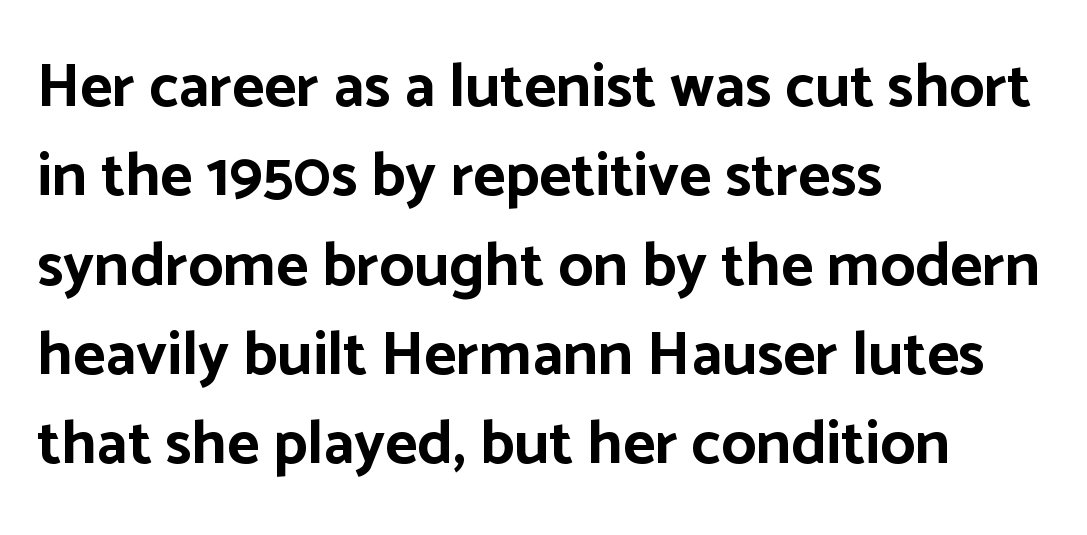
Q: Is the text bold? A: Yes.
Q: Is the text italic (slanted)? A: No, it is upright.
Q: Is the typeface a serif or a sans-serif typeface? A: Sans-serif.
Q: Is the text underlined? A: No.
Q: How is the paragraph aligned? A: Left-aligned.
Q: Is the spacing between letters normal or unusually wide? A: Normal.
Q: Is the spacing between lines tight, normal or loose? A: Normal.
Q: Width (condensed, normal, or wide)? A: Normal.
Q: Stroke contrast? A: Low.
Q: x-height? A: Medium.
Q: Monospaced? A: No.
